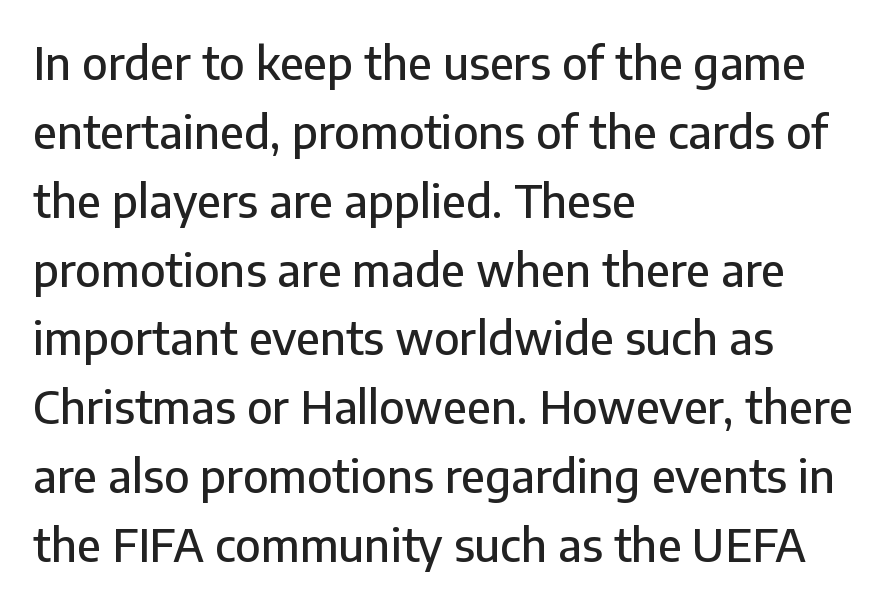
{"serif": "no", "italic": "no", "width": "normal", "stroke_contrast": "low", "x_height": "medium", "monospaced": "no", "underline": "no", "align": "left", "line_spacing": "normal", "line_spacing_ratio": 1.53, "letter_spacing": "normal", "letter_spacing_em": 0.0, "glyph_px": 45}
